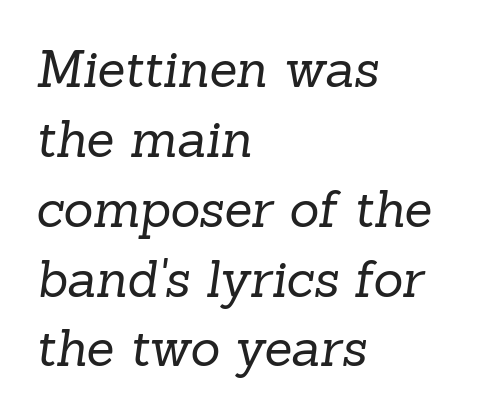
The image shows 51 px regular-weight serif type; set left-aligned, normal line spacing (1.37x), normal letter spacing, not underlined; low stroke contrast and a medium x-height.
